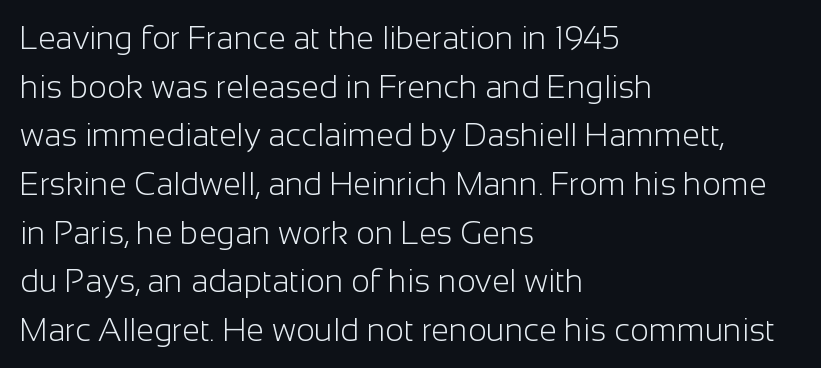
{"serif": "no", "italic": "no", "bold": "no", "weight": "light", "width": "normal", "stroke_contrast": "low", "x_height": "medium", "monospaced": "no", "underline": "no", "align": "left", "line_spacing": "normal", "line_spacing_ratio": 1.52, "letter_spacing": "normal", "letter_spacing_em": 0.0, "glyph_px": 32}
